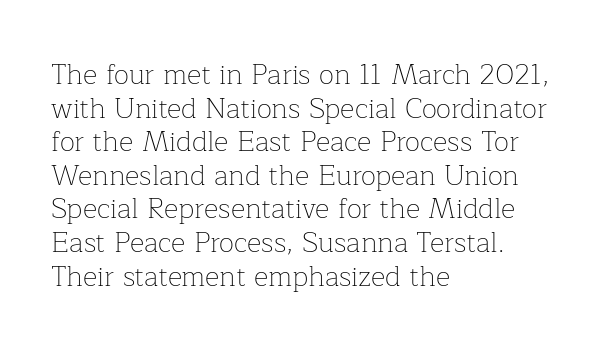
Q: Is the text bold? A: No.
Q: Is the text italic (slanted)? A: No, it is upright.
Q: Is the typeface a serif or a sans-serif typeface? A: Serif.
Q: Is the text underlined? A: No.
Q: How is the paragraph aligned? A: Left-aligned.
Q: Is the spacing between letters normal or unusually wide? A: Normal.
Q: Width (condensed, normal, or wide)? A: Normal.
Q: Stroke contrast? A: Low.
Q: x-height? A: Medium.
Q: Monospaced? A: No.
